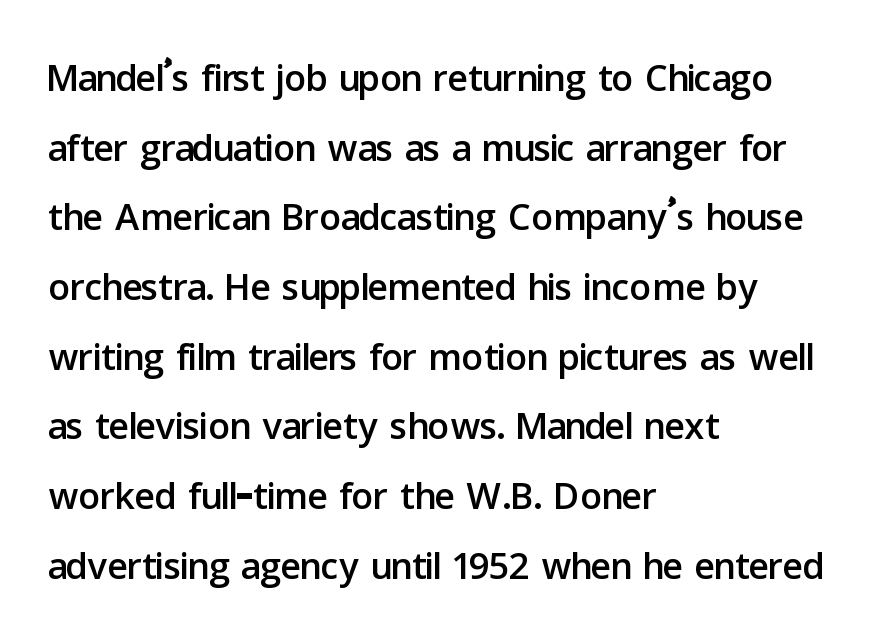
{"serif": "no", "italic": "no", "width": "normal", "stroke_contrast": "low", "x_height": "medium", "monospaced": "no", "underline": "no", "align": "left", "line_spacing": "normal", "line_spacing_ratio": 1.29, "letter_spacing": "normal", "letter_spacing_em": 0.0, "glyph_px": 54}
